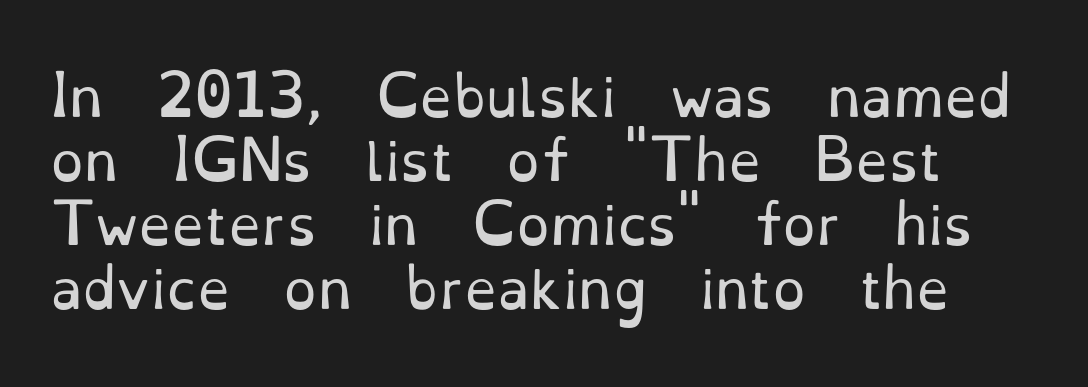
The font sits on the lighter half of the weight spectrum, regular included. Do the characters align in a grid? No, the font is proportional. The gap between lines stays unmarked.
